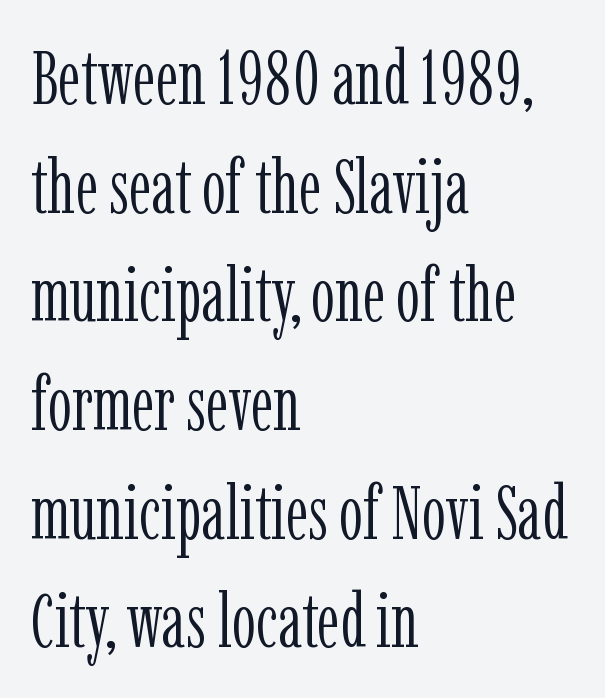
The image shows 76 px light, condensed serif type, upright; set left-aligned, normal line spacing (1.43x), normal letter spacing, not underlined; low stroke contrast and a medium x-height.
